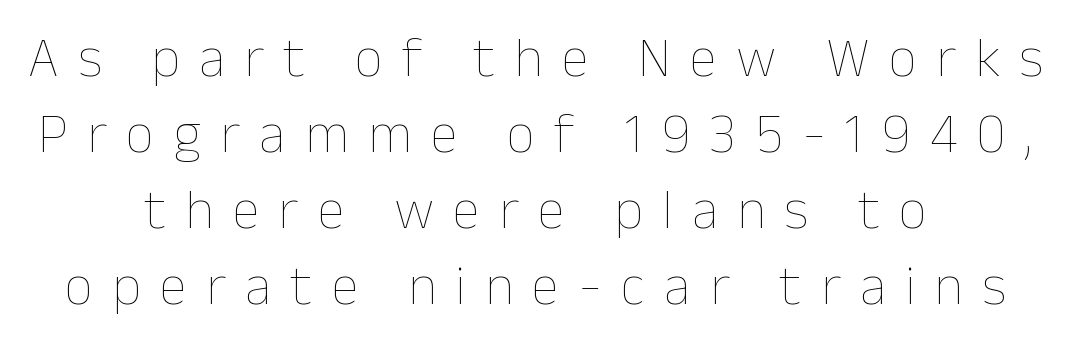
Here the designer chose a conventional face with non-uniform glyph widths. Italic: no, the glyphs are upright roman. Plain, unruled lines of type. The leading is moderate, giving the passage an even texture. A typesetter would call this heavily tracked-out type.
